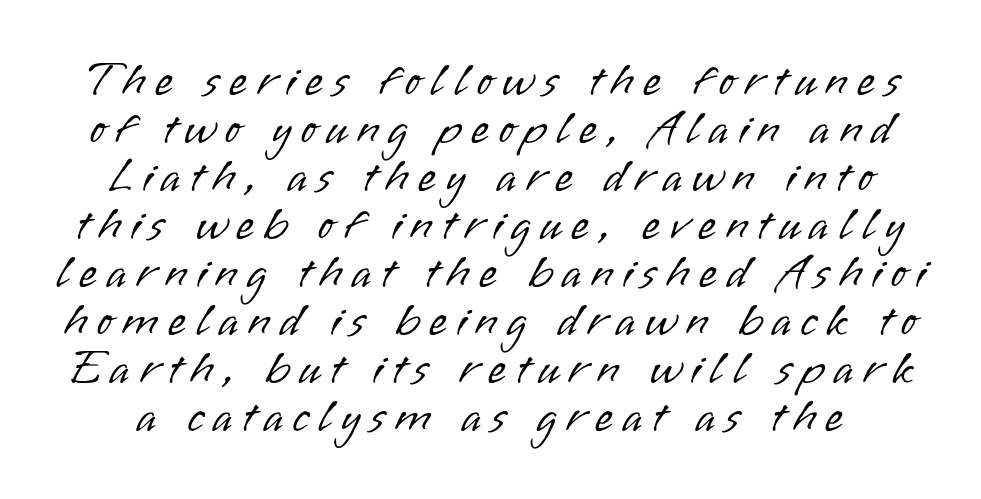
Closely set lines give the paragraph a compact silhouette. Proportional: the letters do not fall into vertical columns. Clear beneath every line of the passage. Stroke terminals: plain, sans-serif. Vertical stems look standard width or narrower in stroke.
